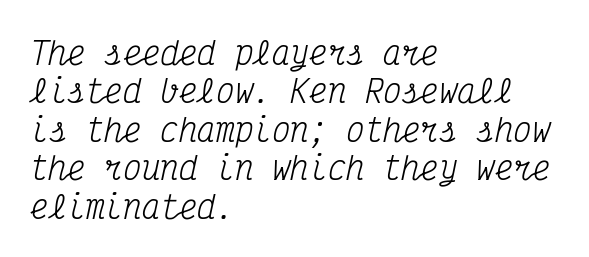
These lines are set flush left with a ragged right edge. Summary of weight: not heavy and not bold. The face used here has a pronounced slope to its letters. The zone under the glyphs is completely vacant. Spacing verdict: monospaced, one width for all characters.
